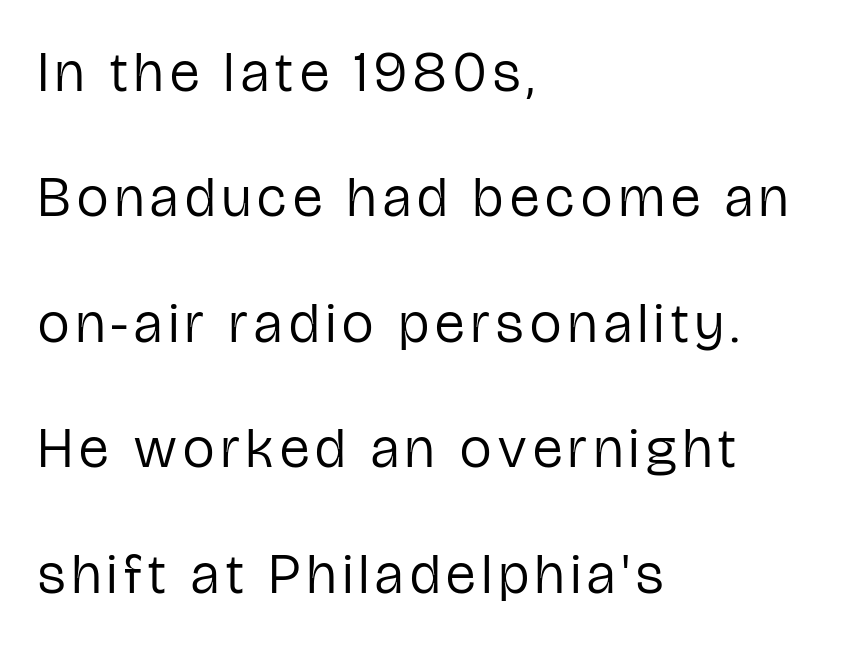
Left-aligned paragraph, ragged on the right. Tall strokes in this sample are plumb rather than angled. This sample has the flowing, uneven cadence of proportional lettering. Letters rest on an invisible, unmarked baseline. The strokes are not fattened; the text isn't bold. Unlike a traditional serif, this face leaves its strokes unadorned.
